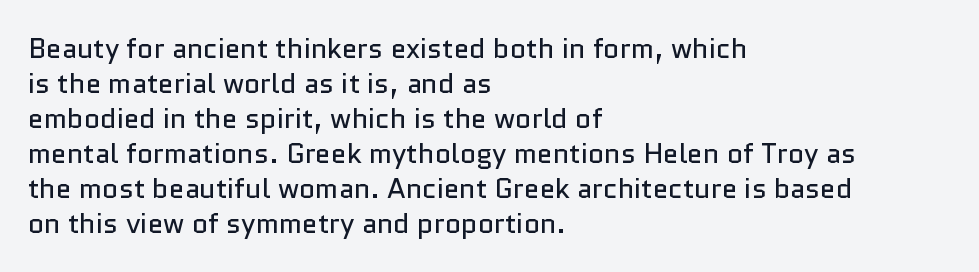
The image shows 28 px regular-weight sans-serif type, upright; set left-aligned, normal line spacing (1.25x), normal letter spacing, not underlined; low stroke contrast and a medium x-height.
